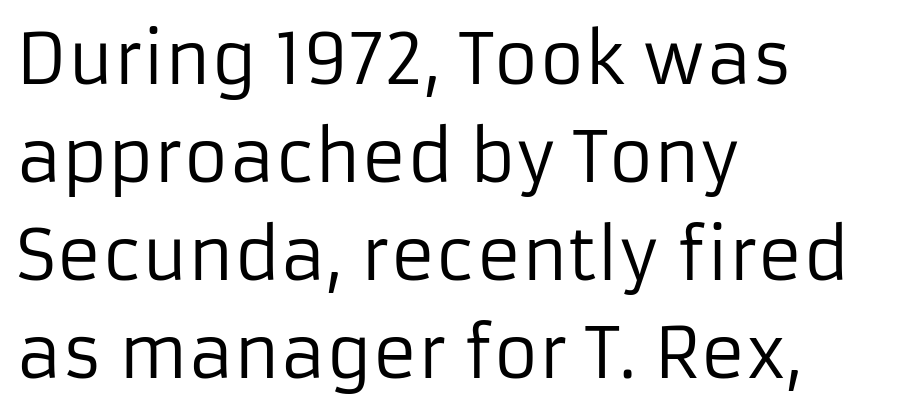
Q: Is the text bold? A: No.
Q: Is the text italic (slanted)? A: No, it is upright.
Q: Is the typeface a serif or a sans-serif typeface? A: Sans-serif.
Q: Is the text underlined? A: No.
Q: How is the paragraph aligned? A: Left-aligned.
Q: Is the spacing between letters normal or unusually wide? A: Normal.
Q: Is the spacing between lines tight, normal or loose? A: Normal.
Q: Width (condensed, normal, or wide)? A: Normal.
Q: Stroke contrast? A: Low.
Q: x-height? A: Medium.
Q: Monospaced? A: No.
